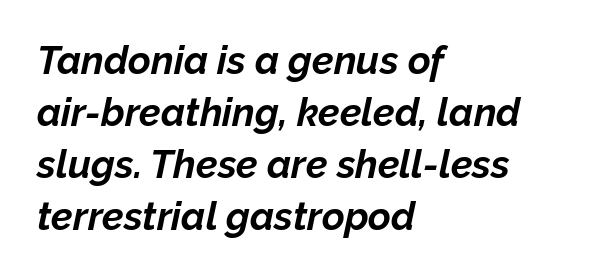
Q: Is the text bold? A: Yes.
Q: Is the text italic (slanted)? A: Yes, it leans right by about 12 degrees.
Q: Is the text underlined? A: No.
Q: How is the paragraph aligned? A: Left-aligned.
Q: Is the spacing between letters normal or unusually wide? A: Normal.
Q: Is the spacing between lines tight, normal or loose? A: Normal.
Q: Width (condensed, normal, or wide)? A: Normal.
Q: Stroke contrast? A: Low.
Q: x-height? A: Medium.
Q: Monospaced? A: No.
